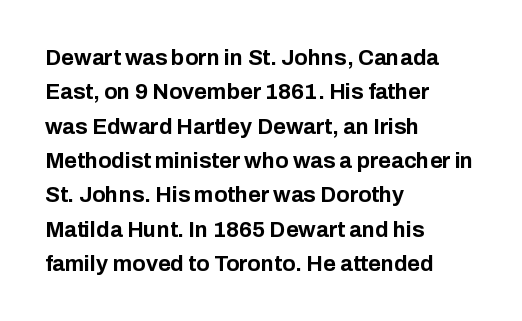
The image shows 22 px bold type, upright; set left-aligned, normal line spacing (1.56x), normal letter spacing, not underlined.
